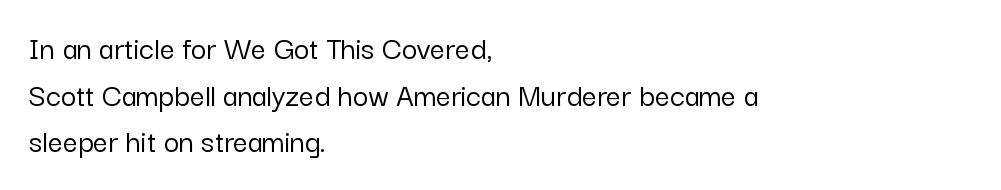
The image shows 33 px sans-serif type, upright; set left-aligned, normal line spacing (1.41x), normal letter spacing, not underlined; low stroke contrast and a medium x-height.
